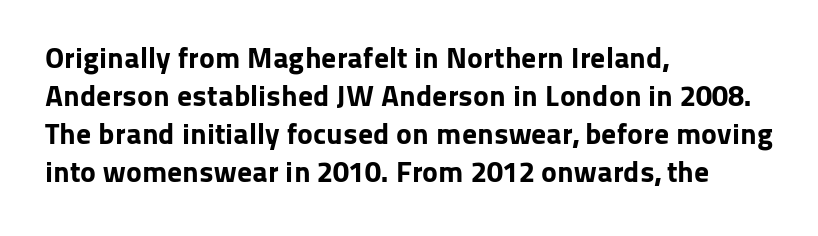
Does the leading feel generous? No, just average. Horizontal alignment here is leftward, the default for most running prose. The passage shown is emphatically bold. Default kerning and tracking; the words read as compact shapes. Style check: upright.
